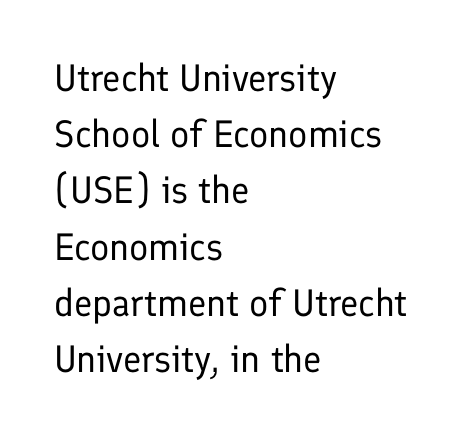
The image shows 38 px regular-weight sans-serif type, upright; set left-aligned, normal line spacing (1.48x), normal letter spacing, not underlined; low stroke contrast and a medium x-height.
